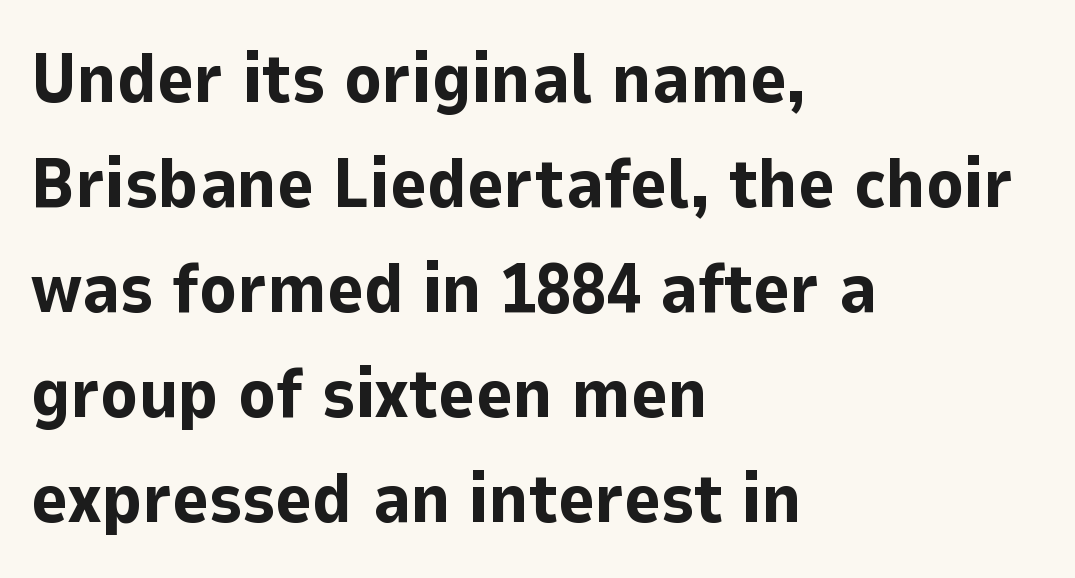
Letterform terminals end flat and unadorned throughout the passage. Glance below the letters and you will spot only blank space. The lettering stays uniformly vertical, giving the passage a roman look. Standard letterfit; no display-style spreading of the glyphs.
